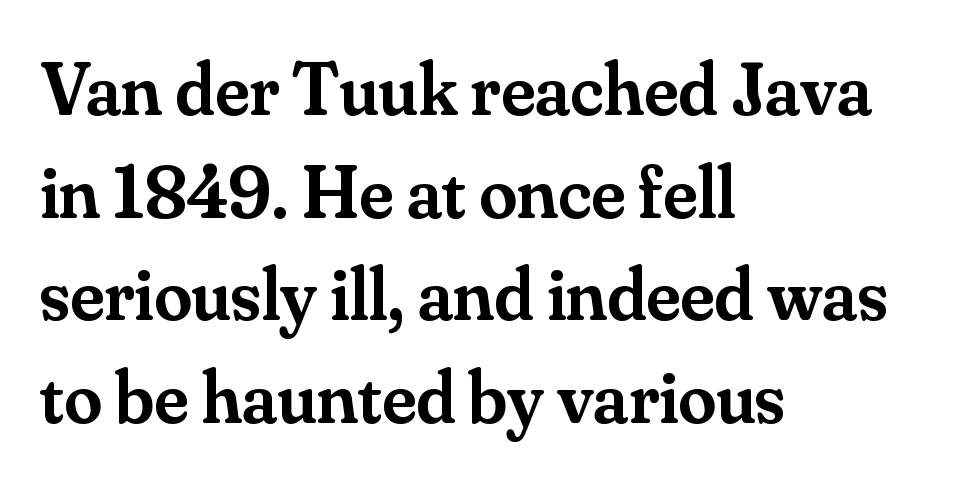
{"serif": "yes", "italic": "no", "bold": "semi", "weight": "semibold", "width": "normal", "stroke_contrast": "medium", "x_height": "small", "monospaced": "no", "underline": "no", "align": "left", "line_spacing": "normal", "line_spacing_ratio": 1.35, "letter_spacing": "normal", "letter_spacing_em": 0.0, "glyph_px": 76}
